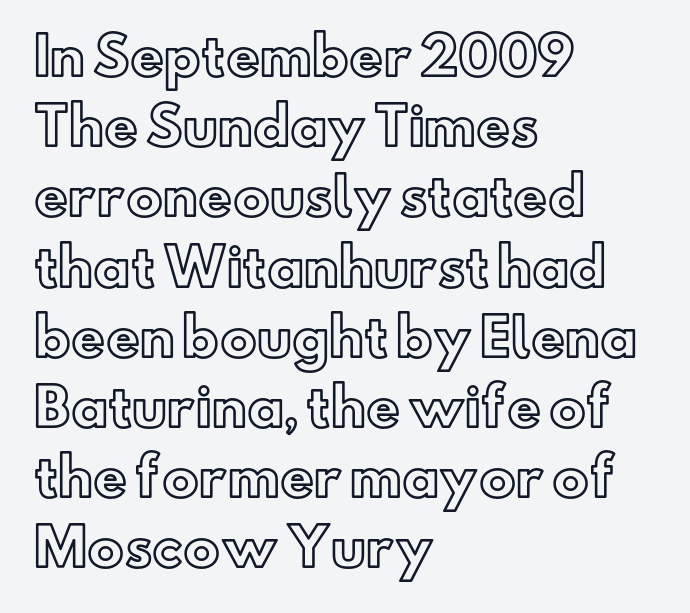
Q: Is the text italic (slanted)? A: No, it is upright.
Q: Is the text underlined? A: No.
Q: How is the paragraph aligned? A: Left-aligned.
Q: Is the spacing between letters normal or unusually wide? A: Normal.
Q: Is the spacing between lines tight, normal or loose? A: Normal.
Q: Width (condensed, normal, or wide)? A: Normal.
Q: x-height? A: Small.
Q: Monospaced? A: No.
